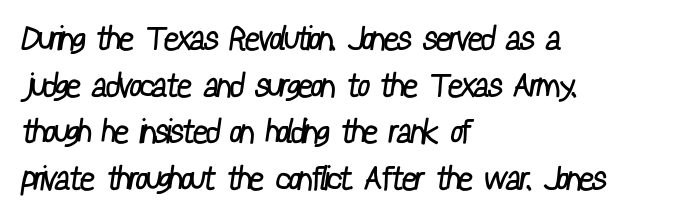
Horizontal bands of white between lines are of average thickness. Teacher's note: observe the even left margin — that is flush-left alignment. The typesetting does not lean heavy: it is not bold. Tracking here is standard; glyphs follow each other at the usual distance. The letters carry no serifs — their stems end cleanly without finishing strokes. You could not count columns in this text — the font is proportionally spaced.
